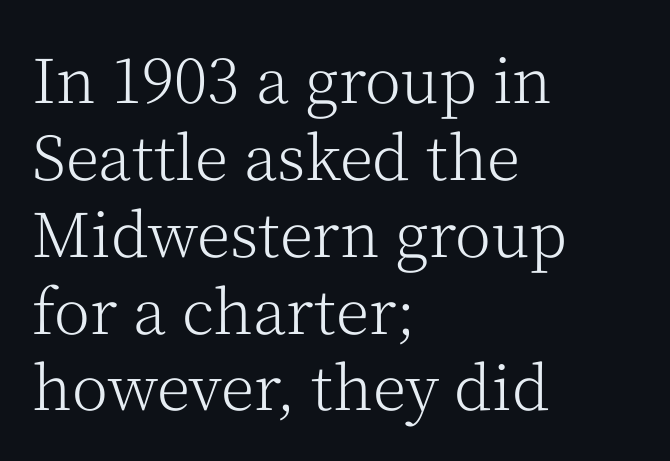
Horizontal bands of white between lines are of average thickness. This sample uses an upright cut, with every glyph sitting square on the baseline. Layout note: lines flush left. The rendering uses natural spacing where letterforms have individual widths.
